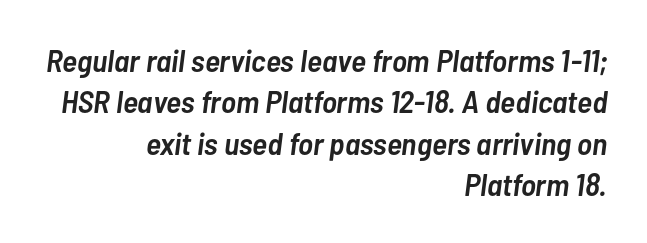
Q: Is the text bold? A: Semi-bold.
Q: Is the text italic (slanted)? A: Yes, it leans right by about 7 degrees.
Q: Is the text underlined? A: No.
Q: How is the paragraph aligned? A: Right-aligned.
Q: Is the spacing between letters normal or unusually wide? A: Normal.
Q: Is the spacing between lines tight, normal or loose? A: Normal.
Q: Width (condensed, normal, or wide)? A: Condensed.
Q: Stroke contrast? A: Low.
Q: x-height? A: Medium.
Q: Monospaced? A: No.
